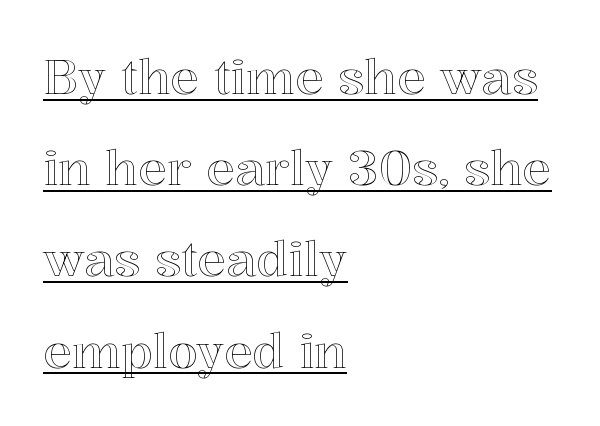
Q: Is the text italic (slanted)? A: No, it is upright.
Q: Is the text underlined? A: Yes.
Q: How is the paragraph aligned? A: Left-aligned.
Q: Is the spacing between letters normal or unusually wide? A: Normal.
Q: Is the spacing between lines tight, normal or loose? A: Loose.
Q: Width (condensed, normal, or wide)? A: Normal.
Q: x-height? A: Medium.
Q: Monospaced? A: No.
